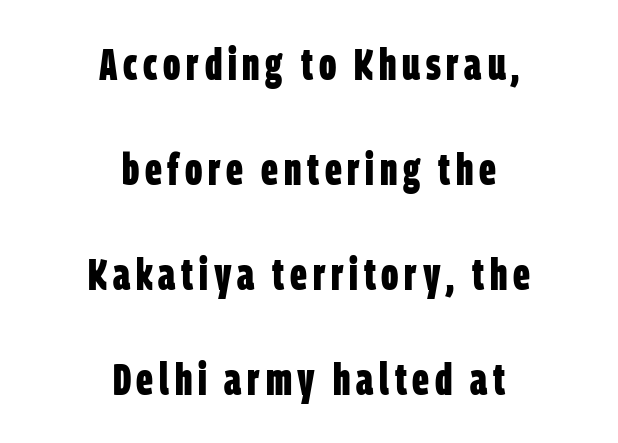
Spacing verdict: proportional, widths tailored to each character. The passage is arranged like a title page — every line centered. Nope, no serifs anywhere on these letters. Vertically, the passage feels expansive, rows floating well apart.
